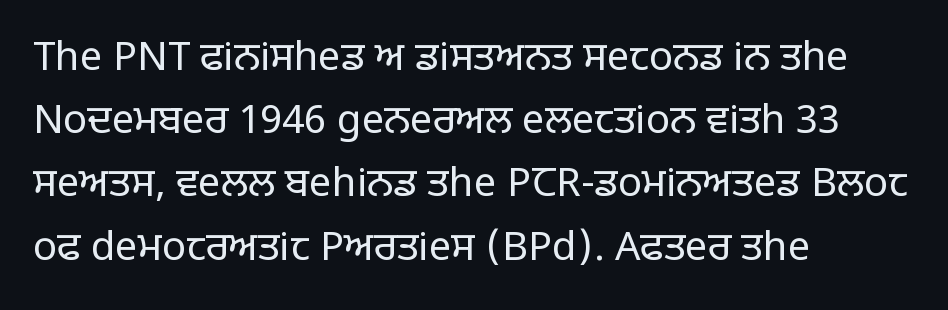
{"serif": "no", "italic": "no", "bold": "no", "weight": "regular", "width": "normal", "stroke_contrast": "low", "x_height": "large", "monospaced": "no", "underline": "no", "align": "left", "line_spacing": "normal", "line_spacing_ratio": 1.58, "letter_spacing": "normal", "letter_spacing_em": 0.0, "glyph_px": 40}
